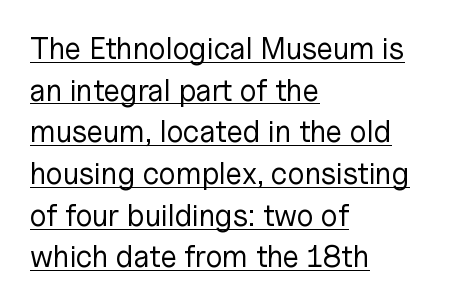
Every character sits straight up, as roman type does. The weight would be labelled regular, book, light, or lighter still. In CSS terms this would be text-align: left. Leading: standard. How are the letters spaced? Ordinarily, with no added tracking. Is this a fixed-width face? No — the glyphs have proportional, varying widths.
